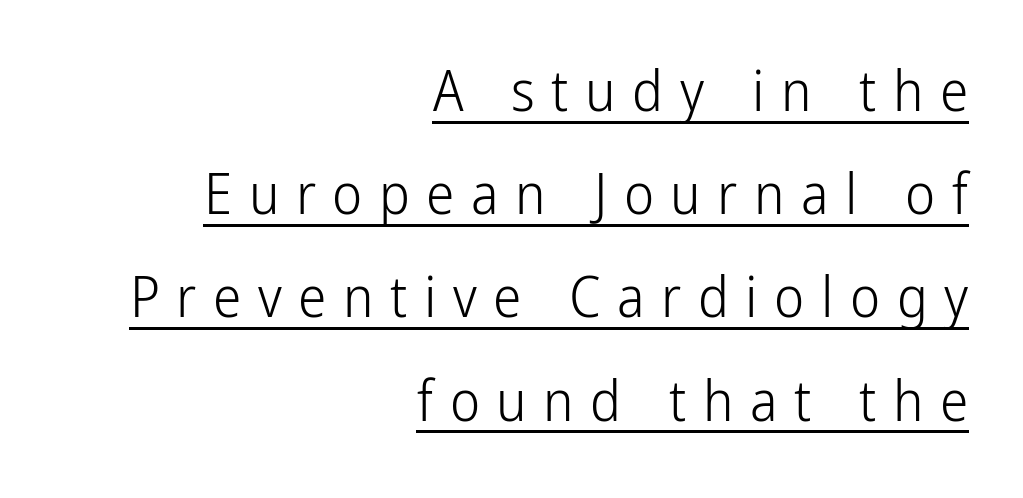
Q: Is the text bold? A: No.
Q: Is the text italic (slanted)? A: No, it is upright.
Q: Is the typeface a serif or a sans-serif typeface? A: Sans-serif.
Q: Is the text underlined? A: Yes.
Q: How is the paragraph aligned? A: Right-aligned.
Q: Is the spacing between letters normal or unusually wide? A: Unusually wide.
Q: Width (condensed, normal, or wide)? A: Condensed.
Q: Stroke contrast? A: Low.
Q: x-height? A: Medium.
Q: Monospaced? A: No.
